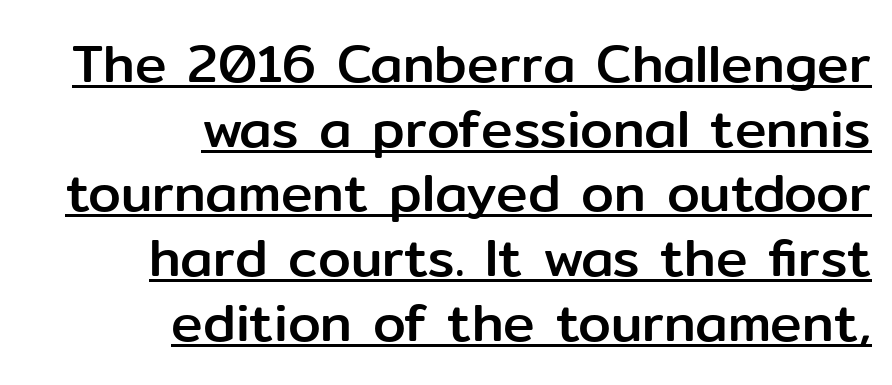
The image shows 53 px sans-serif type, upright; set right-aligned, line spacing 1.22x, normal letter spacing, underlined; low stroke contrast and a medium x-height.
